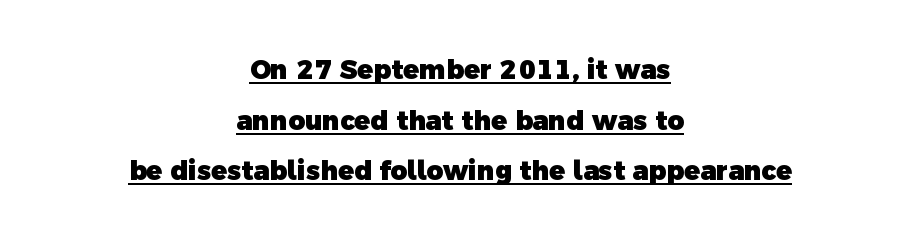
Q: Is the text bold? A: Yes.
Q: Is the text underlined? A: Yes.
Q: How is the paragraph aligned? A: Centered.
Q: Is the spacing between letters normal or unusually wide? A: Normal.
Q: Is the spacing between lines tight, normal or loose? A: Loose.
